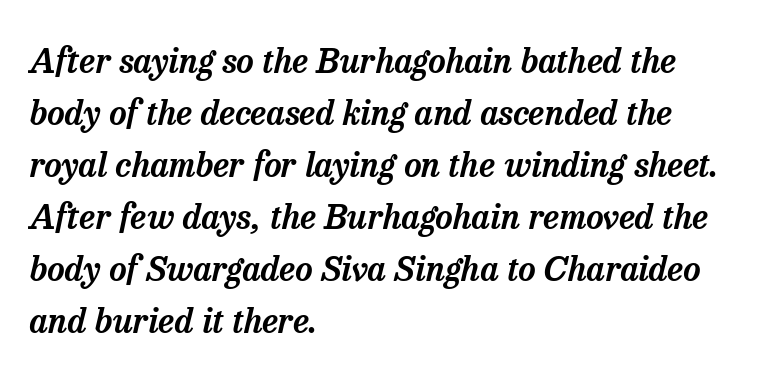
Q: Is the text italic (slanted)? A: Yes, it leans right by about 13 degrees.
Q: Is the typeface a serif or a sans-serif typeface? A: Serif.
Q: Is the text underlined? A: No.
Q: How is the paragraph aligned? A: Left-aligned.
Q: Is the spacing between letters normal or unusually wide? A: Normal.
Q: Is the spacing between lines tight, normal or loose? A: Normal.
Q: Width (condensed, normal, or wide)? A: Normal.
Q: Stroke contrast? A: Low.
Q: x-height? A: Medium.
Q: Monospaced? A: No.
